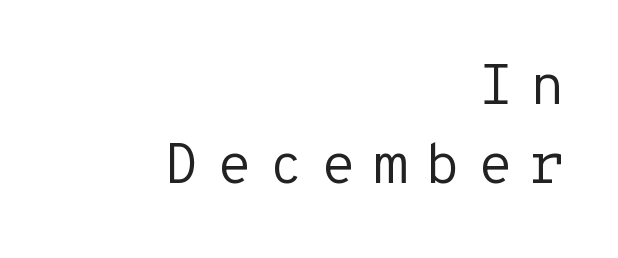
Q: Is the text bold? A: No.
Q: Is the text italic (slanted)? A: No, it is upright.
Q: Is the typeface a serif or a sans-serif typeface? A: Sans-serif.
Q: Is the text underlined? A: No.
Q: How is the paragraph aligned? A: Right-aligned.
Q: Is the spacing between letters normal or unusually wide? A: Unusually wide.
Q: Is the spacing between lines tight, normal or loose? A: Normal.
Q: Width (condensed, normal, or wide)? A: Normal.
Q: Stroke contrast? A: Low.
Q: x-height? A: Medium.
Q: Monospaced? A: Yes.
